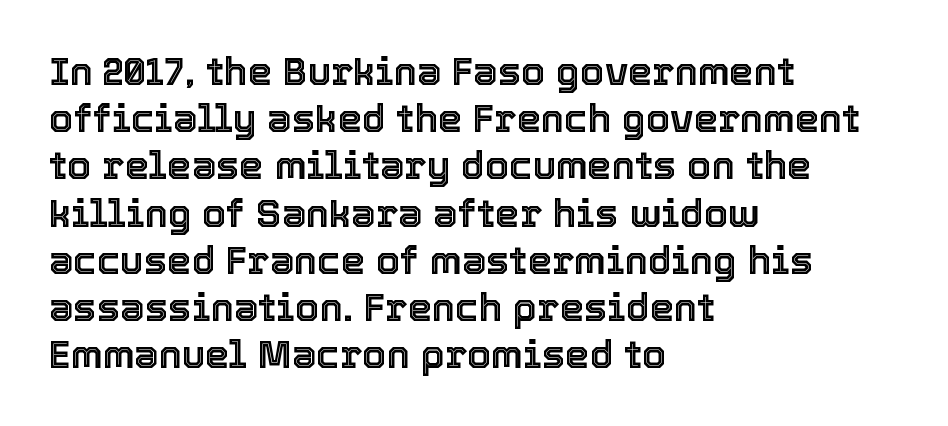
Q: Is the text italic (slanted)? A: No, it is upright.
Q: Is the text underlined? A: No.
Q: How is the paragraph aligned? A: Left-aligned.
Q: Is the spacing between letters normal or unusually wide? A: Normal.
Q: Width (condensed, normal, or wide)? A: Normal.
Q: x-height? A: Medium.
Q: Monospaced? A: No.
